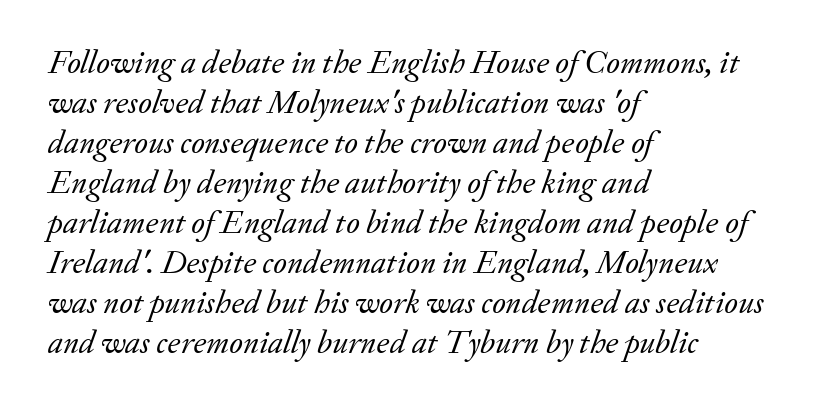
{"serif": "yes", "italic": "yes", "lean": "right", "slant_degrees": 20, "bold": "no", "weight": "regular", "width": "normal", "stroke_contrast": "low", "x_height": "small", "monospaced": "no", "underline": "no", "align": "left", "line_spacing_ratio": 1.21, "letter_spacing": "normal", "letter_spacing_em": 0.0, "glyph_px": 33}
